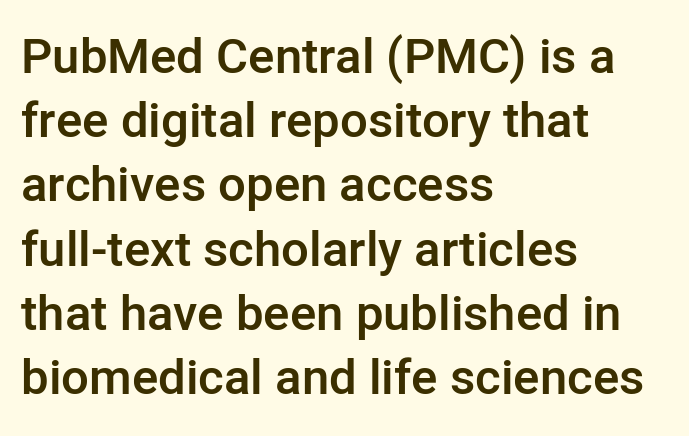
The space beneath each line is pristine and unruled. Horizontal alignment here is leftward, the default for most running prose. Proportional: the letters do not fall into vertical columns. The typesetting leans somewhat heavy: a semibold. Ascenders rise straight up at ninety degrees.
